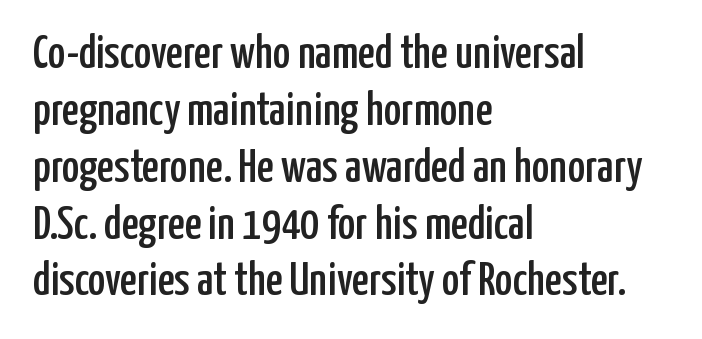
Note the varied advance widths — an 'i' is clearly narrower than an 'm'. In terms of letterform style, serifs are entirely absent. Nope, not italic — everything's standing straight. Rule under the text: the space is simply empty. Line starts are locked; line ends wander. You could call the tracking neutral — neither tight nor loose.
